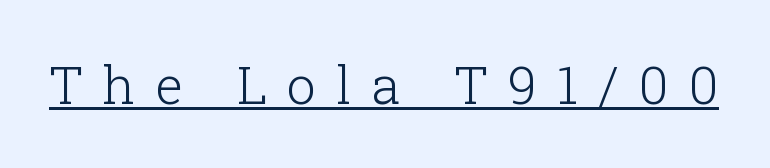
{"serif": "yes", "italic": "no", "bold": "no", "weight": "light", "width": "normal", "stroke_contrast": "low", "x_height": "medium", "monospaced": "no", "underline": "yes", "letter_spacing": "wide", "letter_spacing_em": 0.39, "glyph_px": 52}
